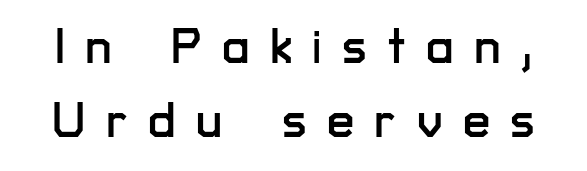
Q: Is the text italic (slanted)? A: No, it is upright.
Q: Is the typeface a serif or a sans-serif typeface? A: Sans-serif.
Q: Is the text underlined? A: No.
Q: Is the spacing between letters normal or unusually wide? A: Unusually wide.
Q: Is the spacing between lines tight, normal or loose? A: Normal.
Q: Width (condensed, normal, or wide)? A: Normal.
Q: Stroke contrast? A: Low.
Q: x-height? A: Medium.
Q: Monospaced? A: No.
